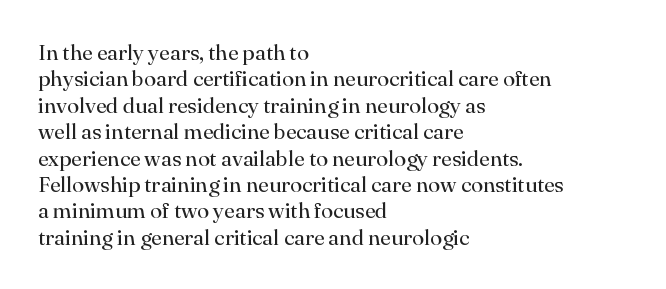
Q: Is the text bold? A: No.
Q: Is the text italic (slanted)? A: No, it is upright.
Q: Is the text underlined? A: No.
Q: How is the paragraph aligned? A: Left-aligned.
Q: Is the spacing between letters normal or unusually wide? A: Normal.
